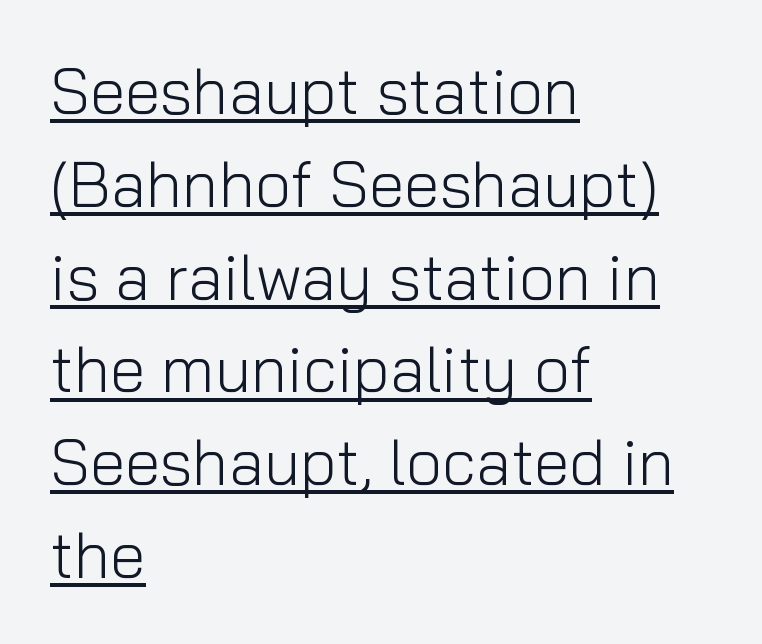
Q: Is the text bold? A: No.
Q: Is the text italic (slanted)? A: No, it is upright.
Q: Is the typeface a serif or a sans-serif typeface? A: Sans-serif.
Q: Is the text underlined? A: Yes.
Q: How is the paragraph aligned? A: Left-aligned.
Q: Is the spacing between letters normal or unusually wide? A: Normal.
Q: Is the spacing between lines tight, normal or loose? A: Normal.
Q: Width (condensed, normal, or wide)? A: Normal.
Q: Stroke contrast? A: Low.
Q: x-height? A: Medium.
Q: Monospaced? A: No.
